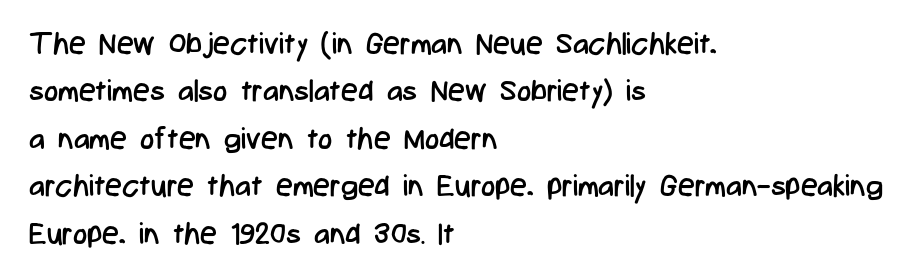
The image shows 30 px regular-weight, condensed sans-serif type, upright; set left-aligned, normal line spacing (1.58x), normal letter spacing, not underlined; low stroke contrast and a medium x-height.
